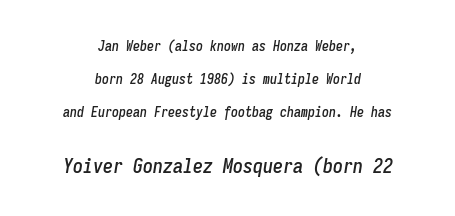
The image shows 20 px text type, italic (leaning right); set centered, loose line spacing (2.37x), normal letter spacing, not underlined; the second (bottom) block is 1.43x larger.
